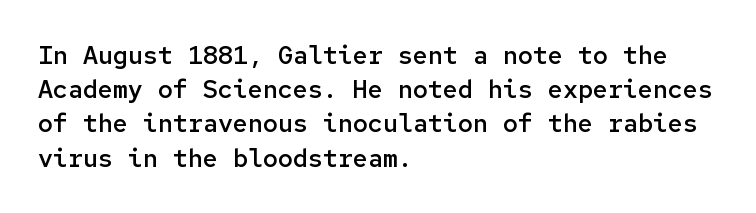
Compared with typical body copy, the letter spacing here is the same. Words float on clear page, feet unadorned. This is the regular roman posture of the typeface. The strokes are fattened partway — semibold, not bold.
